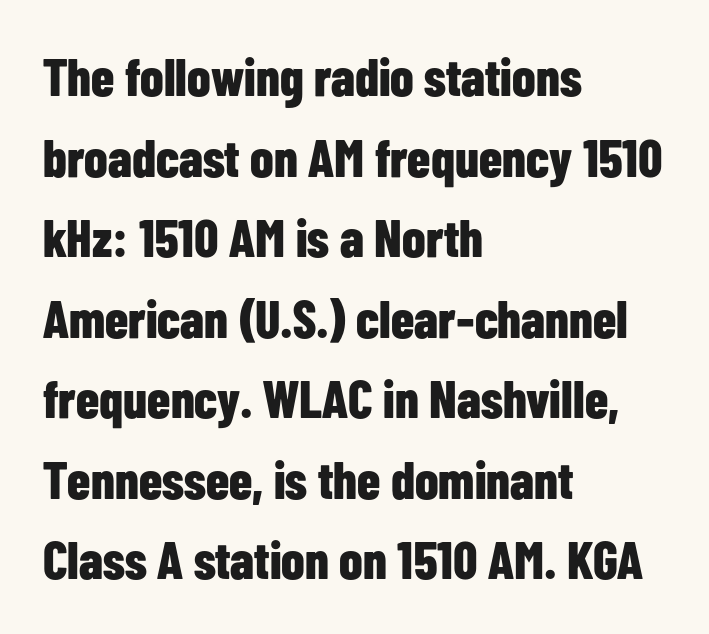
The compositor pushed each line to the left boundary. The lettering stays uniformly vertical, giving the passage a roman look. Decoration check: the copy has no underline. In terms of letterspacing, this is plain default setting.
